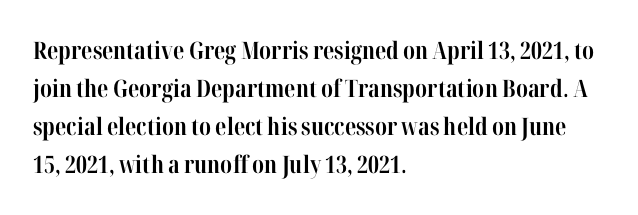
Q: Is the text bold? A: Yes.
Q: Is the text italic (slanted)? A: No, it is upright.
Q: Is the text underlined? A: No.
Q: How is the paragraph aligned? A: Left-aligned.
Q: Is the spacing between letters normal or unusually wide? A: Normal.
Q: Is the spacing between lines tight, normal or loose? A: Normal.
